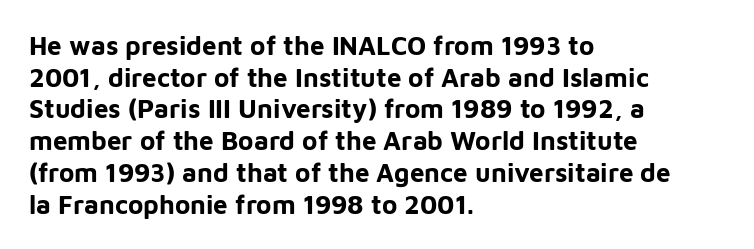
I'd describe the lettering as bold — thick and assertive. Words appear dense and cohesive because spacing is normal. Reading down the block, your eye returns to a fixed left position each line. The lettering holds an erect, upright posture throughout. Descender tails drop into unmarked territory.
